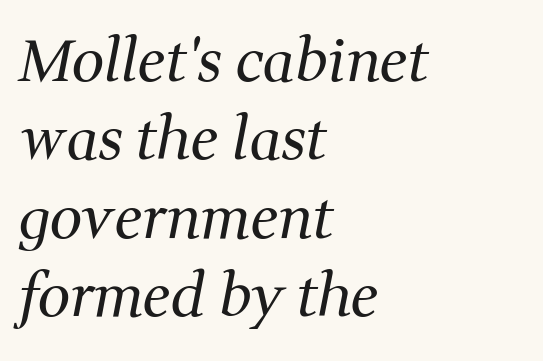
Q: Is the text bold? A: No.
Q: Is the text italic (slanted)? A: Yes, it leans right by about 11 degrees.
Q: Is the typeface a serif or a sans-serif typeface? A: Serif.
Q: Is the text underlined? A: No.
Q: How is the paragraph aligned? A: Left-aligned.
Q: Is the spacing between letters normal or unusually wide? A: Normal.
Q: Is the spacing between lines tight, normal or loose? A: Normal.
Q: Width (condensed, normal, or wide)? A: Normal.
Q: Stroke contrast? A: Medium.
Q: x-height? A: Medium.
Q: Monospaced? A: No.
